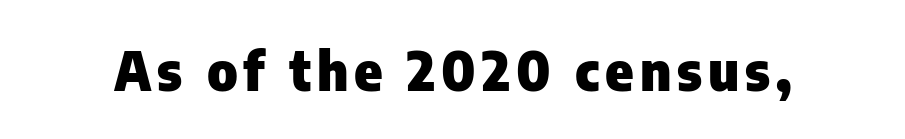
{"serif": "no", "italic": "no", "bold": "yes", "weight": "heavy", "width": "normal", "stroke_contrast": "low", "x_height": "medium", "monospaced": "no", "underline": "no", "glyph_px": 53}
